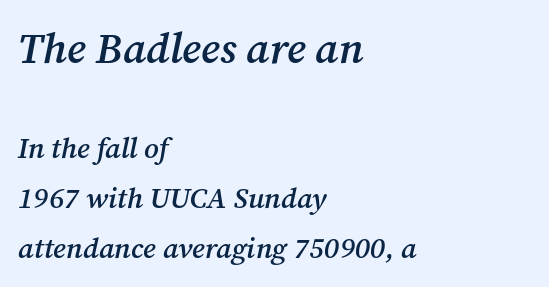
{"serif": "yes", "italic": "yes", "lean": "right", "slant_degrees": 12, "bold": "semi", "weight": "semibold", "width": "normal", "stroke_contrast": "medium", "x_height": "medium", "monospaced": "no", "underline": "no", "align": "left", "line_spacing_ratio": 1.73, "letter_spacing": "normal", "letter_spacing_em": 0.0, "larger_block": "first", "size_ratio": 1.48, "glyph_px": 43}
